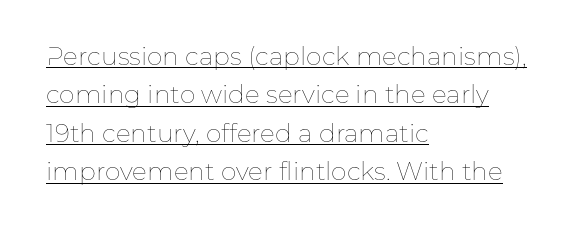
Q: Is the text bold? A: No.
Q: Is the text italic (slanted)? A: No, it is upright.
Q: Is the text underlined? A: Yes.
Q: How is the paragraph aligned? A: Left-aligned.
Q: Is the spacing between letters normal or unusually wide? A: Normal.
Q: Is the spacing between lines tight, normal or loose? A: Normal.
